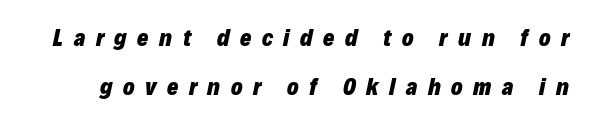
Q: Is the text bold? A: Yes.
Q: Is the text italic (slanted)? A: Yes, it leans right by about 12 degrees.
Q: Is the text underlined? A: No.
Q: Is the spacing between letters normal or unusually wide? A: Unusually wide.
Q: Is the spacing between lines tight, normal or loose? A: Loose.
